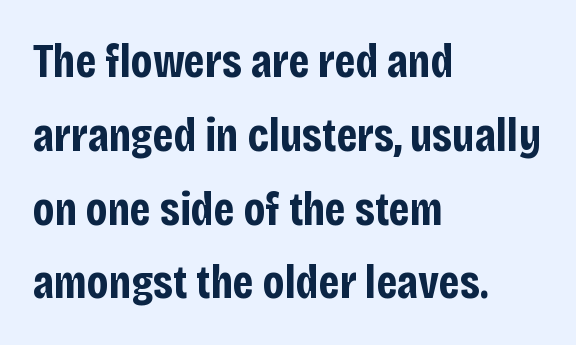
Is this a fixed-width face? No — the glyphs have proportional, varying widths. Look at the bottom of the vertical strokes: they stop flat, with no serifs. Observe the ordinary spacing: letters are neighbours, not strangers. The words here are not underlined. If you measured baseline to baseline, you'd find a middling distance. In terms of weight, the rendering is a true, heavy bold.
